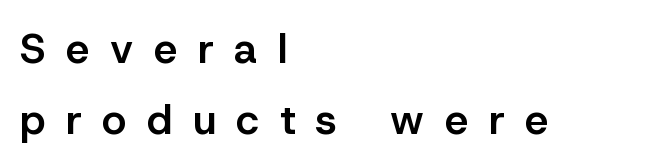
Q: Is the text bold? A: Semi-bold.
Q: Is the text italic (slanted)? A: No, it is upright.
Q: Is the typeface a serif or a sans-serif typeface? A: Sans-serif.
Q: Is the text underlined? A: No.
Q: How is the paragraph aligned? A: Left-aligned.
Q: Is the spacing between letters normal or unusually wide? A: Unusually wide.
Q: Is the spacing between lines tight, normal or loose? A: Normal.
Q: Width (condensed, normal, or wide)? A: Normal.
Q: Stroke contrast? A: Low.
Q: x-height? A: Medium.
Q: Monospaced? A: No.
